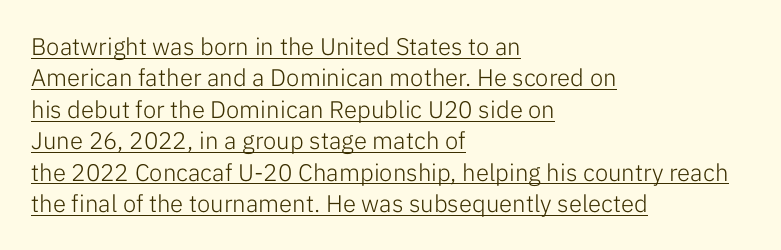
Visually the block forms a straight wall on the left and a jagged coastline on the right. The typography opts for an upright posture over an oblique one. The letterforms sit at book weight or below. Nobody touched the tracking dial on this one.
